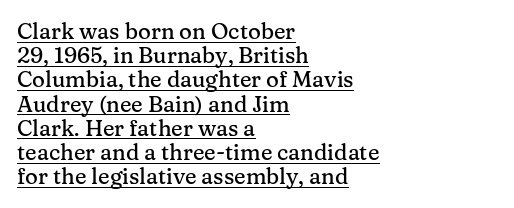
{"italic": "no", "underline": "yes", "align": "left", "line_spacing": "tight", "line_spacing_ratio": 1.1, "letter_spacing": "normal", "letter_spacing_em": 0.0, "glyph_px": 22}
